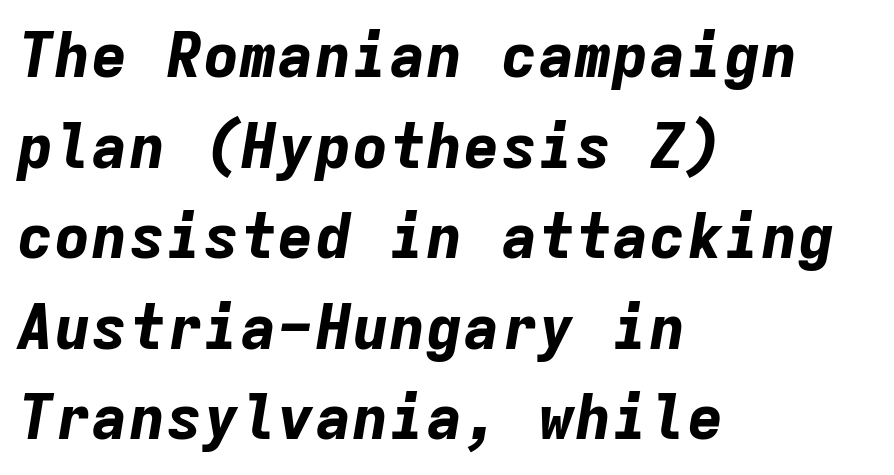
{"italic": "yes", "lean": "right", "slant_degrees": 9, "bold": "yes", "weight": "bold", "width": "normal", "stroke_contrast": "low", "x_height": "medium", "monospaced": "yes", "underline": "no", "align": "left", "line_spacing": "normal", "line_spacing_ratio": 1.46, "letter_spacing": "normal", "letter_spacing_em": 0.0, "glyph_px": 62}
